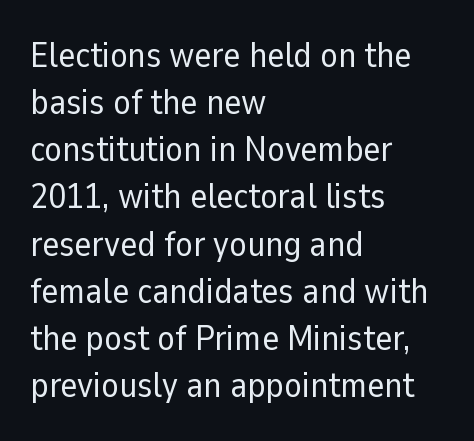
Q: Is the text bold? A: No.
Q: Is the text italic (slanted)? A: No, it is upright.
Q: Is the typeface a serif or a sans-serif typeface? A: Sans-serif.
Q: Is the text underlined? A: No.
Q: How is the paragraph aligned? A: Left-aligned.
Q: Is the spacing between letters normal or unusually wide? A: Normal.
Q: Is the spacing between lines tight, normal or loose? A: Normal.
Q: Width (condensed, normal, or wide)? A: Normal.
Q: Stroke contrast? A: Low.
Q: x-height? A: Medium.
Q: Monospaced? A: No.
